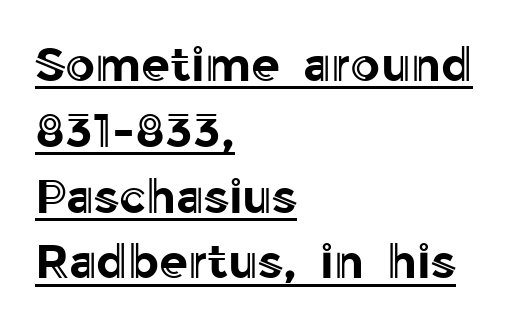
Q: Is the text italic (slanted)? A: No, it is upright.
Q: Is the text underlined? A: Yes.
Q: How is the paragraph aligned? A: Left-aligned.
Q: Is the spacing between letters normal or unusually wide? A: Normal.
Q: Is the spacing between lines tight, normal or loose? A: Normal.
Q: Width (condensed, normal, or wide)? A: Normal.
Q: x-height? A: Medium.
Q: Monospaced? A: No.
